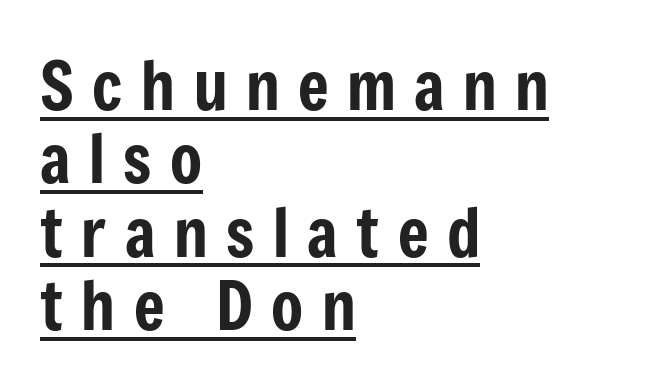
{"serif": "no", "italic": "no", "width": "condensed", "stroke_contrast": "low", "x_height": "medium", "monospaced": "no", "underline": "yes", "align": "left", "line_spacing": "tight", "line_spacing_ratio": 1.11, "letter_spacing": "wide", "letter_spacing_em": 0.28, "glyph_px": 66}
